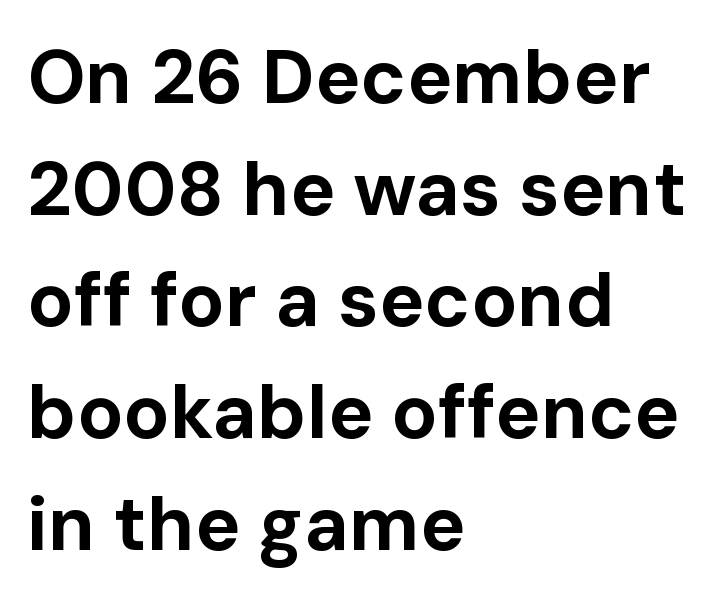
The image shows 76 px bold sans-serif type, upright; set left-aligned, normal line spacing (1.47x), normal letter spacing, not underlined; low stroke contrast and a medium x-height.
